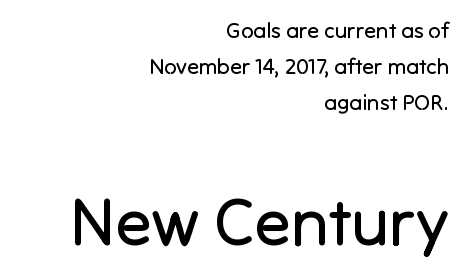
Looks like regular typesetting: each glyph gets only the width it needs. The block sitting lower on the canvas is the one with enlarged characters. Check the space under the baseline: it is left empty. What kind of face is this? One without serifs — a sans. Between one letter and the next there's only the usual sliver of space. All the whitespace from short lines collects on the left.
